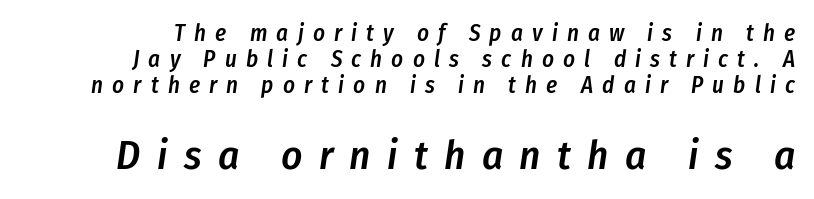
The type is letterspaced generously, with wide tracking. Is this a fixed-width face? No — the glyphs have proportional, varying widths. The block of text is dense from top to bottom, with scant space between rows. Larger block? The one below; the one above is distinctly smaller. Would a proofreader flag this as italicized? Yes. Each row of text sits above clean, open space.
